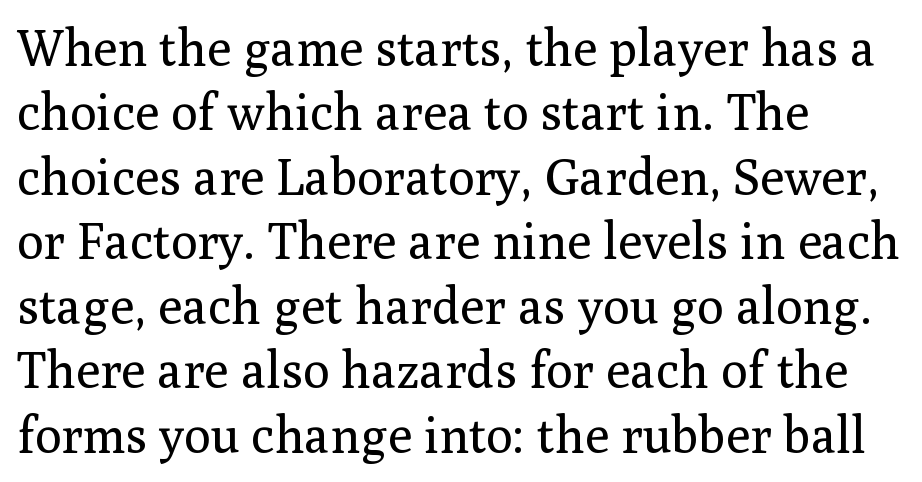
{"serif": "yes", "italic": "no", "bold": "no", "weight": "regular", "width": "normal", "stroke_contrast": "medium", "x_height": "medium", "monospaced": "no", "underline": "no", "align": "left", "line_spacing": "normal", "line_spacing_ratio": 1.29, "letter_spacing": "normal", "letter_spacing_em": 0.0, "glyph_px": 50}
